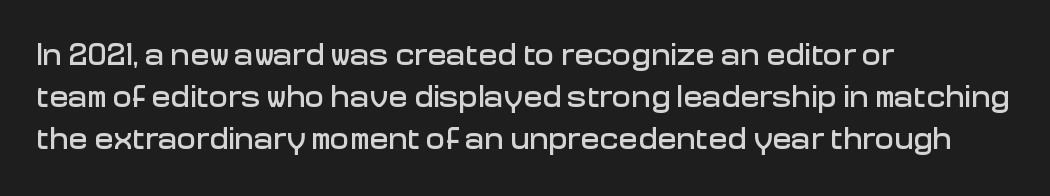
{"serif": "no", "italic": "no", "width": "normal", "stroke_contrast": "low", "x_height": "medium", "monospaced": "no", "underline": "no", "align": "left", "line_spacing": "normal", "line_spacing_ratio": 1.32, "letter_spacing": "normal", "letter_spacing_em": 0.0, "glyph_px": 32}
